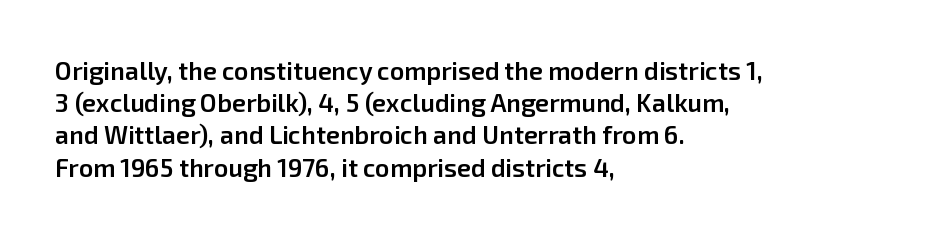
Q: Is the text bold? A: Semi-bold.
Q: Is the text italic (slanted)? A: No, it is upright.
Q: Is the text underlined? A: No.
Q: How is the paragraph aligned? A: Left-aligned.
Q: Is the spacing between letters normal or unusually wide? A: Normal.
Q: Is the spacing between lines tight, normal or loose? A: Normal.
